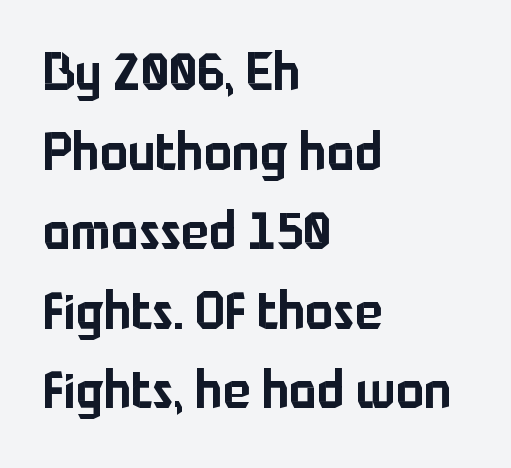
Q: Is the text italic (slanted)? A: No, it is upright.
Q: Is the typeface a serif or a sans-serif typeface? A: Sans-serif.
Q: Is the text underlined? A: No.
Q: How is the paragraph aligned? A: Left-aligned.
Q: Is the spacing between letters normal or unusually wide? A: Normal.
Q: Is the spacing between lines tight, normal or loose? A: Normal.
Q: Width (condensed, normal, or wide)? A: Normal.
Q: Stroke contrast? A: Low.
Q: x-height? A: Medium.
Q: Monospaced? A: No.
